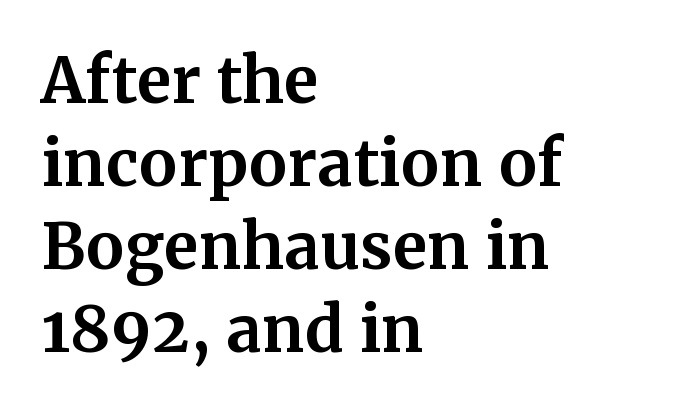
Q: Is the text bold? A: Yes.
Q: Is the text italic (slanted)? A: No, it is upright.
Q: Is the typeface a serif or a sans-serif typeface? A: Serif.
Q: Is the text underlined? A: No.
Q: How is the paragraph aligned? A: Left-aligned.
Q: Is the spacing between letters normal or unusually wide? A: Normal.
Q: Is the spacing between lines tight, normal or loose? A: Normal.
Q: Width (condensed, normal, or wide)? A: Normal.
Q: Stroke contrast? A: Medium.
Q: x-height? A: Medium.
Q: Monospaced? A: No.
